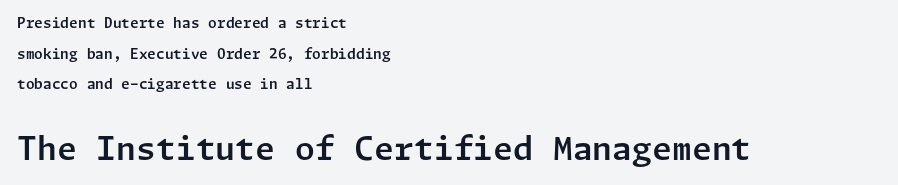
Q: Is the text italic (slanted)? A: No, it is upright.
Q: Is the typeface a serif or a sans-serif typeface? A: Sans-serif.
Q: Is the text underlined? A: No.
Q: How is the paragraph aligned? A: Left-aligned.
Q: Is the spacing between letters normal or unusually wide? A: Normal.
Q: Is the spacing between lines tight, normal or loose? A: Loose.
Q: Which block of text is set in a larger size, the first (top) or the second (bottom)? A: The second (bottom) one.
Q: Width (condensed, normal, or wide)? A: Normal.
Q: Stroke contrast? A: Low.
Q: x-height? A: Medium.
